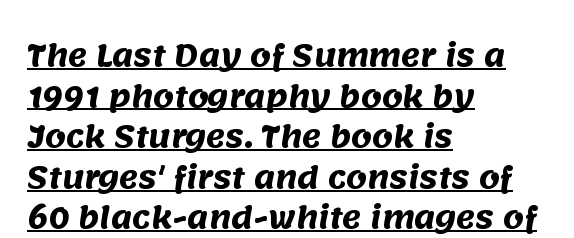
Q: Is the text bold? A: Yes.
Q: Is the typeface a serif or a sans-serif typeface? A: Sans-serif.
Q: Is the text underlined? A: Yes.
Q: How is the paragraph aligned? A: Left-aligned.
Q: Is the spacing between letters normal or unusually wide? A: Normal.
Q: Is the spacing between lines tight, normal or loose? A: Normal.
Q: Width (condensed, normal, or wide)? A: Normal.
Q: Stroke contrast? A: Medium.
Q: x-height? A: Large.
Q: Monospaced? A: No.
